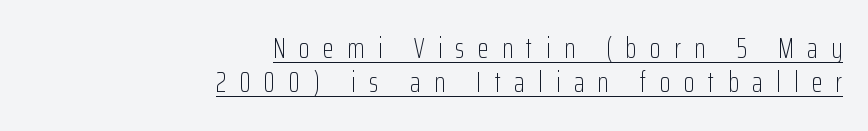
Q: Is the text bold? A: No.
Q: Is the text italic (slanted)? A: No, it is upright.
Q: Is the typeface a serif or a sans-serif typeface? A: Sans-serif.
Q: Is the text underlined? A: Yes.
Q: How is the paragraph aligned? A: Right-aligned.
Q: Is the spacing between letters normal or unusually wide? A: Unusually wide.
Q: Width (condensed, normal, or wide)? A: Condensed.
Q: Stroke contrast? A: Low.
Q: x-height? A: Medium.
Q: Monospaced? A: No.
